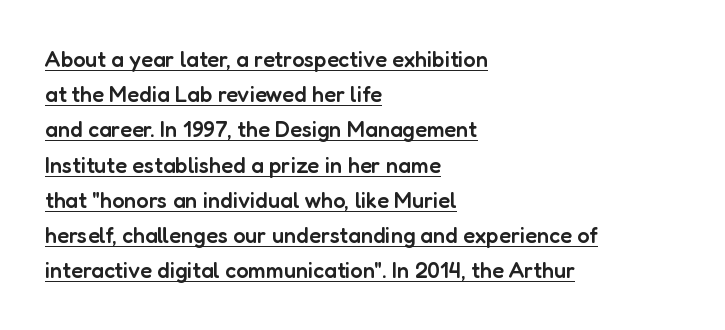
{"italic": "no", "bold": "semi", "underline": "yes", "align": "left", "line_spacing": "normal", "line_spacing_ratio": 1.6, "letter_spacing": "normal", "letter_spacing_em": 0.0, "glyph_px": 22}
